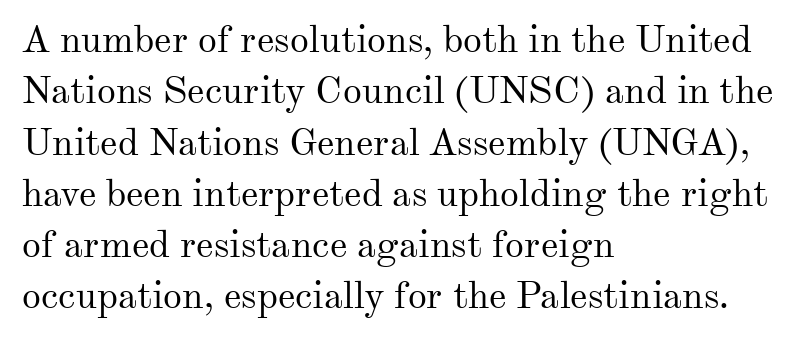
Every row of glyphs begins at an identical x-position on the left. The specimen reads as upright at a glance. Is this a heavy cut? Hardly; it is regular or lighter. The strip under each line holds only bare page.
